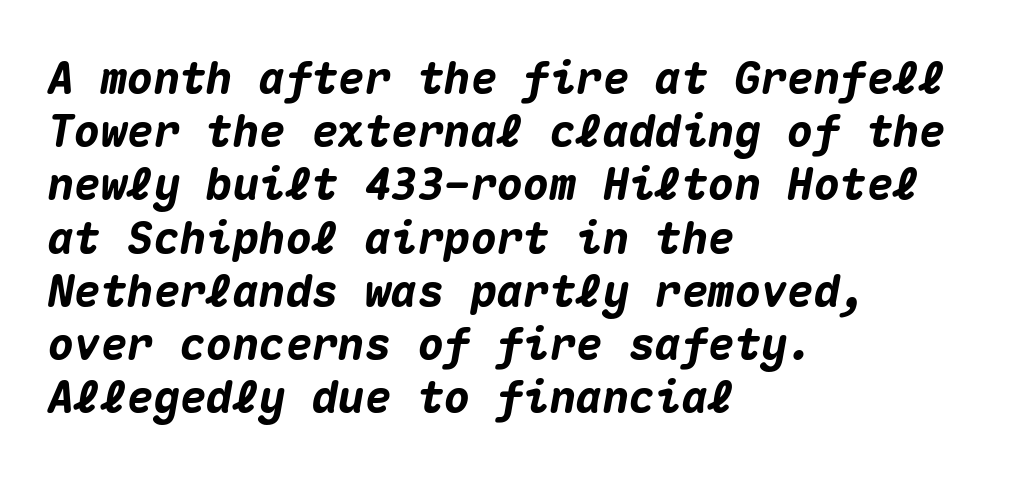
Q: Is the text bold? A: Yes.
Q: Is the text italic (slanted)? A: Yes, it leans right by about 10 degrees.
Q: Is the text underlined? A: No.
Q: How is the paragraph aligned? A: Left-aligned.
Q: Is the spacing between letters normal or unusually wide? A: Normal.
Q: Width (condensed, normal, or wide)? A: Normal.
Q: Stroke contrast? A: Medium.
Q: x-height? A: Medium.
Q: Monospaced? A: Yes.
